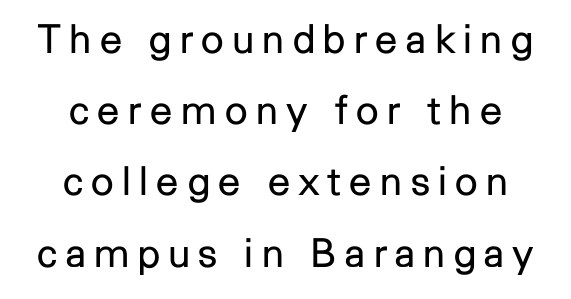
Q: Is the text bold? A: No.
Q: Is the text italic (slanted)? A: No, it is upright.
Q: Is the typeface a serif or a sans-serif typeface? A: Sans-serif.
Q: Is the text underlined? A: No.
Q: Is the spacing between letters normal or unusually wide? A: Unusually wide.
Q: Width (condensed, normal, or wide)? A: Normal.
Q: Stroke contrast? A: Low.
Q: x-height? A: Medium.
Q: Monospaced? A: No.
